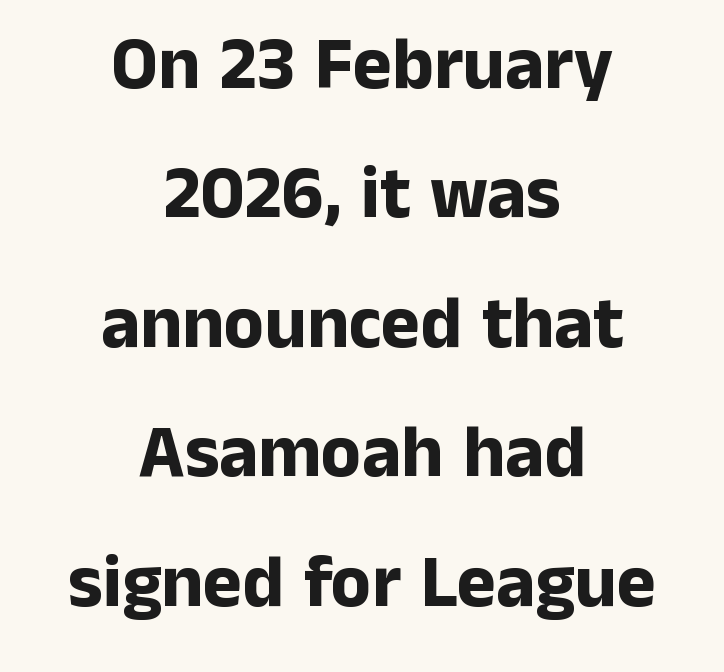
Q: Is the text bold? A: Yes.
Q: Is the text italic (slanted)? A: No, it is upright.
Q: Is the typeface a serif or a sans-serif typeface? A: Sans-serif.
Q: Is the text underlined? A: No.
Q: How is the paragraph aligned? A: Centered.
Q: Is the spacing between letters normal or unusually wide? A: Normal.
Q: Width (condensed, normal, or wide)? A: Normal.
Q: Stroke contrast? A: Low.
Q: x-height? A: Medium.
Q: Monospaced? A: No.
